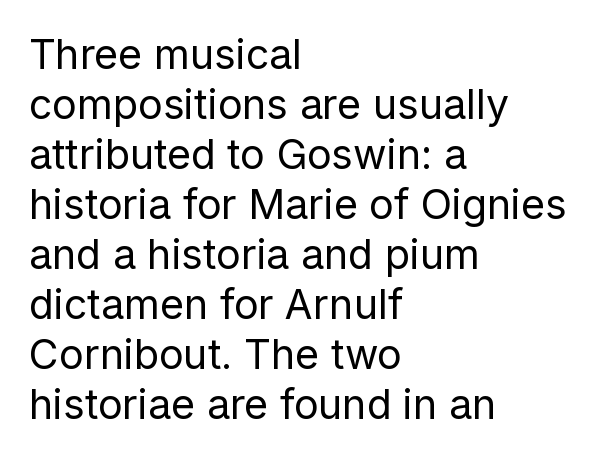
Q: Is the text bold? A: No.
Q: Is the text italic (slanted)? A: No, it is upright.
Q: Is the typeface a serif or a sans-serif typeface? A: Sans-serif.
Q: Is the text underlined? A: No.
Q: How is the paragraph aligned? A: Left-aligned.
Q: Is the spacing between letters normal or unusually wide? A: Normal.
Q: Width (condensed, normal, or wide)? A: Normal.
Q: Stroke contrast? A: Low.
Q: x-height? A: Medium.
Q: Monospaced? A: No.
